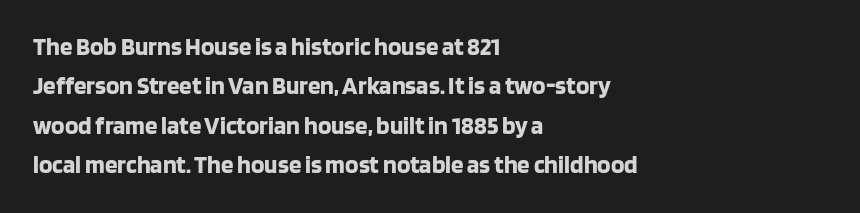
Q: Is the text bold? A: Yes.
Q: Is the text italic (slanted)? A: No, it is upright.
Q: Is the text underlined? A: No.
Q: How is the paragraph aligned? A: Left-aligned.
Q: Is the spacing between letters normal or unusually wide? A: Normal.
Q: Is the spacing between lines tight, normal or loose? A: Normal.
